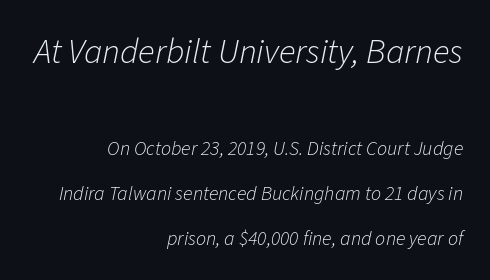
{"italic": "yes", "lean": "right", "slant_degrees": 11, "bold": "no", "weight": "light", "width": "normal", "stroke_contrast": "low", "x_height": "medium", "monospaced": "no", "underline": "no", "align": "right", "line_spacing": "loose", "line_spacing_ratio": 2.25, "letter_spacing": "normal", "letter_spacing_em": 0.0, "larger_block": "first", "size_ratio": 1.75, "glyph_px": 35}
